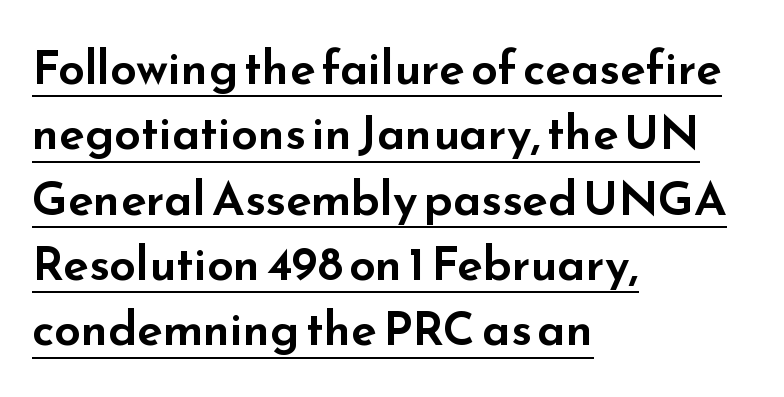
Does the lettering tilt? It doesn't — this is upright. A typesetter would call this proportional, since set widths differ per character. These lines stack with their left ends in a neat column. The rendering uses a moderate line-height, typical for paragraphs. Each word holds together tightly as a unit, with standard inter-letter gaps.
